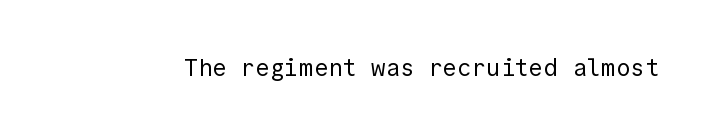
The image shows 24 px text type, upright; set normal letter spacing, not underlined.
